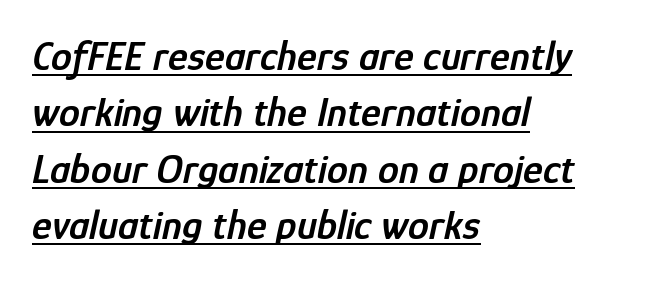
I'd describe the lettering as semibold — firm but not a full bold. Beneath each row of characters lies a ruled line. The text block is weighted toward the left margin, trailing off unevenly rightward. Summary of vertical rhythm: regular, with standard interline spacing.
